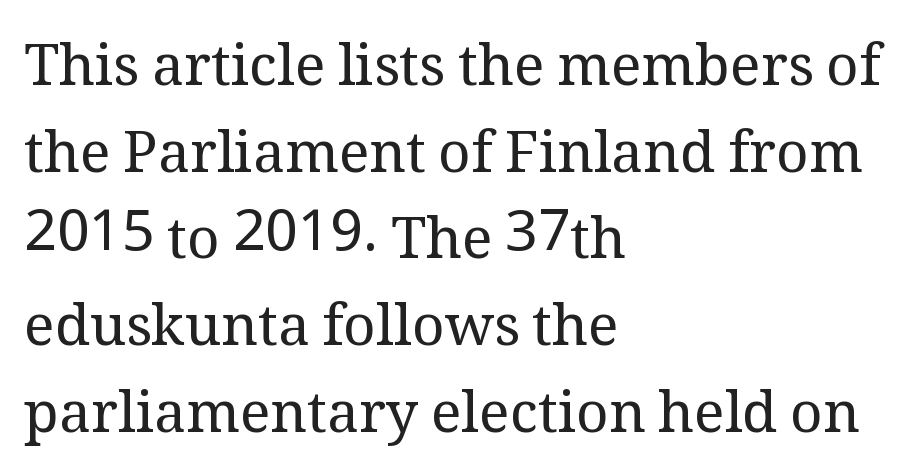
Q: Is the text bold? A: No.
Q: Is the text italic (slanted)? A: No, it is upright.
Q: Is the typeface a serif or a sans-serif typeface? A: Serif.
Q: Is the text underlined? A: No.
Q: How is the paragraph aligned? A: Left-aligned.
Q: Is the spacing between letters normal or unusually wide? A: Normal.
Q: Is the spacing between lines tight, normal or loose? A: Normal.
Q: Width (condensed, normal, or wide)? A: Normal.
Q: Stroke contrast? A: Medium.
Q: x-height? A: Medium.
Q: Monospaced? A: No.
